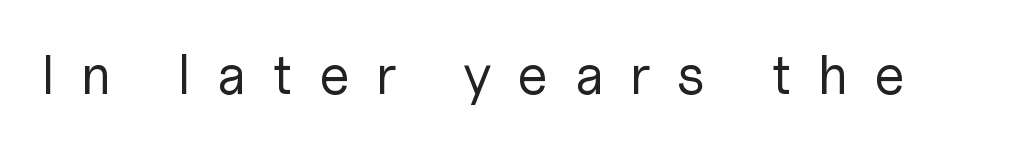
Descenders are the only things crossing below the line. Weight: not bold — regular or lighter. Do the letters lean? They stand straight. Caption: expanded tracking, letters set apart. You could not count columns in this text — the font is proportionally spaced. Font category for this specimen: sans-serif.
